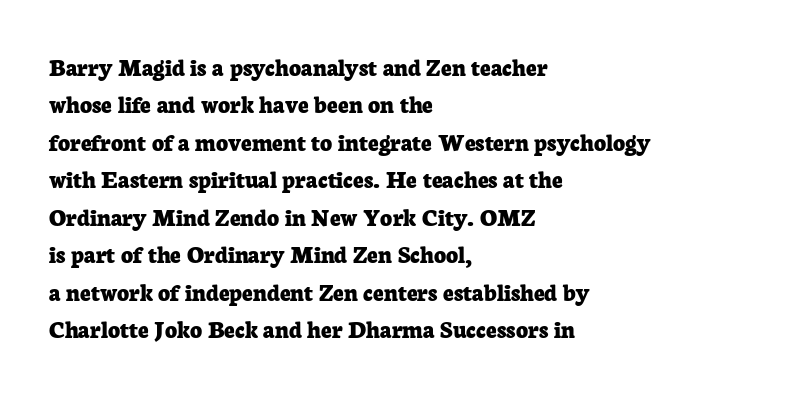
When letters stand straight like this, we call the style roman or upright. A clean baseline with only descenders dipping below it. Horizontally, the lines are justified to the leading edge only. Is there much room between lines? A standard amount, neither cramped nor airy.
